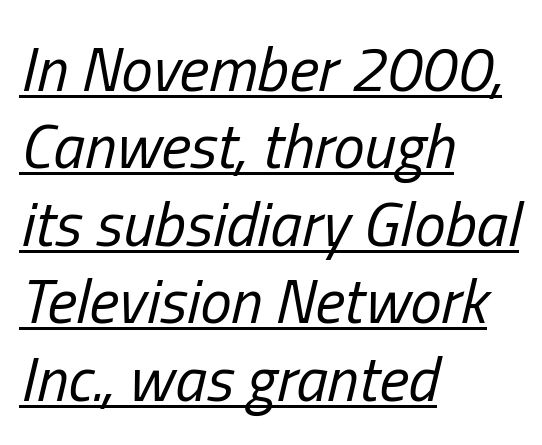
Q: Is the text bold? A: No.
Q: Is the text italic (slanted)? A: Yes, it leans right by about 13 degrees.
Q: Is the text underlined? A: Yes.
Q: How is the paragraph aligned? A: Left-aligned.
Q: Is the spacing between letters normal or unusually wide? A: Normal.
Q: Width (condensed, normal, or wide)? A: Condensed.
Q: Stroke contrast? A: Low.
Q: x-height? A: Medium.
Q: Monospaced? A: No.
